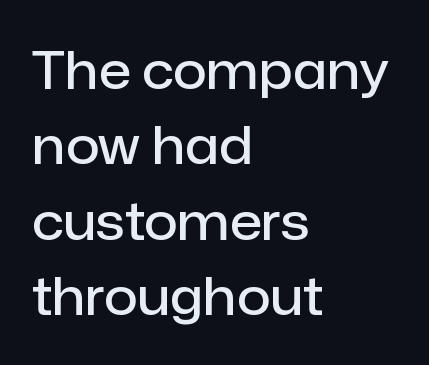
The image shows 52 px semibold sans-serif type, upright; set left-aligned, normal line spacing (1.45x), normal letter spacing, not underlined; low stroke contrast and a medium x-height.
